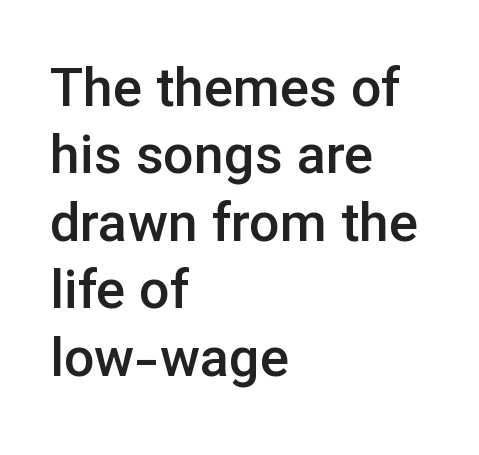
Q: Is the text bold? A: Semi-bold.
Q: Is the text italic (slanted)? A: No, it is upright.
Q: Is the typeface a serif or a sans-serif typeface? A: Sans-serif.
Q: Is the text underlined? A: No.
Q: How is the paragraph aligned? A: Left-aligned.
Q: Is the spacing between letters normal or unusually wide? A: Normal.
Q: Is the spacing between lines tight, normal or loose? A: Normal.
Q: Width (condensed, normal, or wide)? A: Normal.
Q: Stroke contrast? A: Low.
Q: x-height? A: Medium.
Q: Monospaced? A: No.
